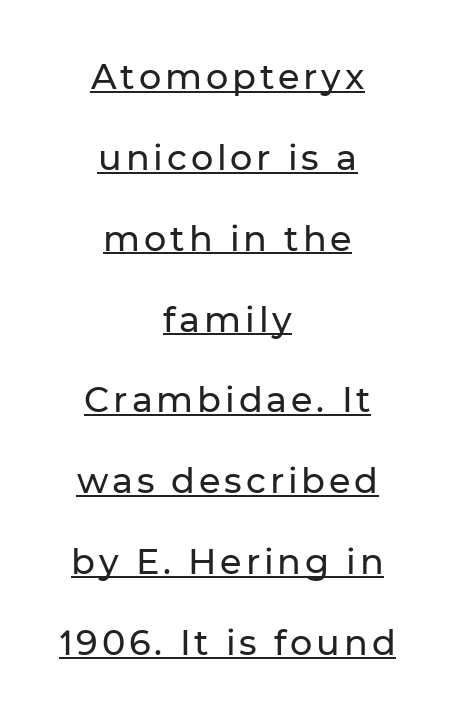
The letters advance in unequal steps, a hallmark of proportional type. The glyphs are accompanied by a horizontal stroke just below them. A student would call this center alignment; a typographer would say set centered. The text was rendered using a sans face with plain stroke endings. Leading is clearly above the norm, producing a sparse column. Upright lettering throughout.
